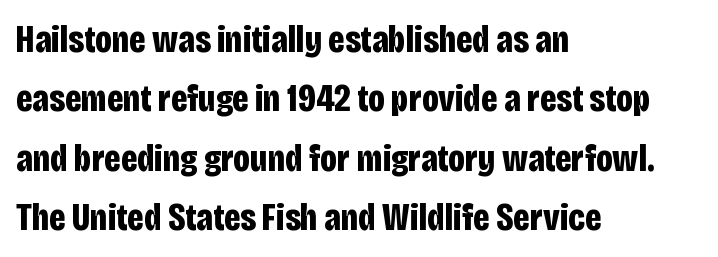
Character widths vary here, with narrow letters taking less room than wide ones. The rendering uses a moderate line-height, typical for paragraphs. Ordinary non-slanted type is in use. The tracking reads as untouched default to a designer's eye. Nothing sits at the stroke ends, so this counts as sans-serif.
